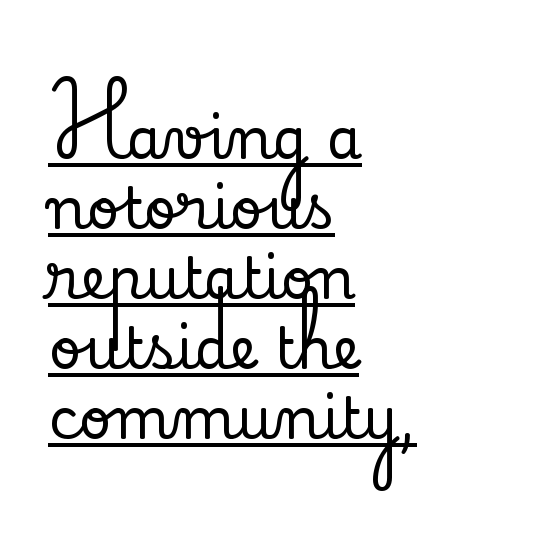
{"serif": "yes", "italic": "no", "width": "normal", "stroke_contrast": "low", "x_height": "small", "monospaced": "no", "underline": "yes", "align": "left", "line_spacing_ratio": 1.23, "letter_spacing": "normal", "letter_spacing_em": 0.0, "glyph_px": 57}
